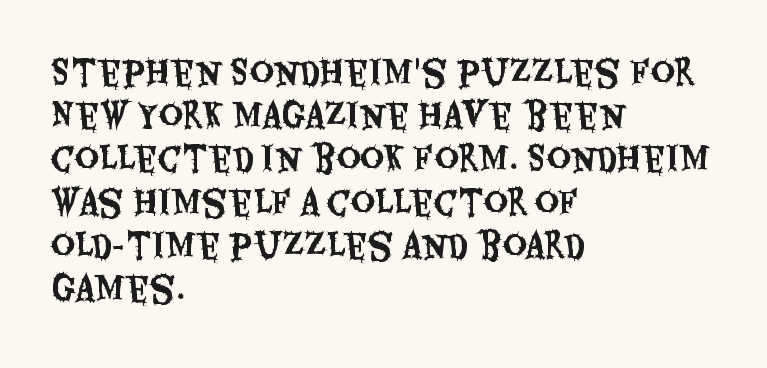
The image shows 33 px condensed sans-serif type, upright; set left-aligned, normal line spacing (1.31x), normal letter spacing, not underlined; medium stroke contrast and a large x-height.
